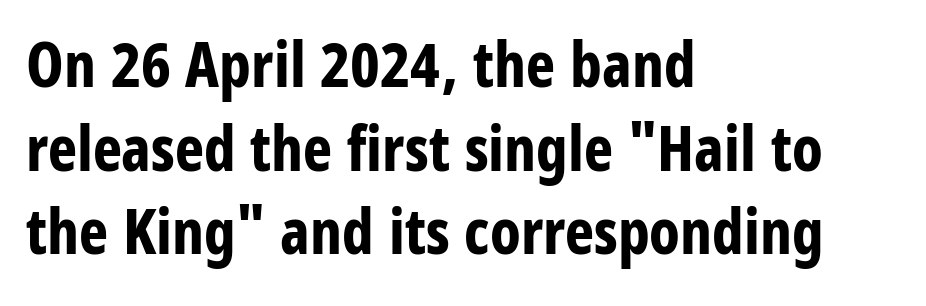
The typesetting leans heavy: a genuine bold. Type without underlining. Each word holds together tightly as a unit, with standard inter-letter gaps. The rag falls on the right side of this text block. Is this a fixed-width face? No — the glyphs have proportional, varying widths.
